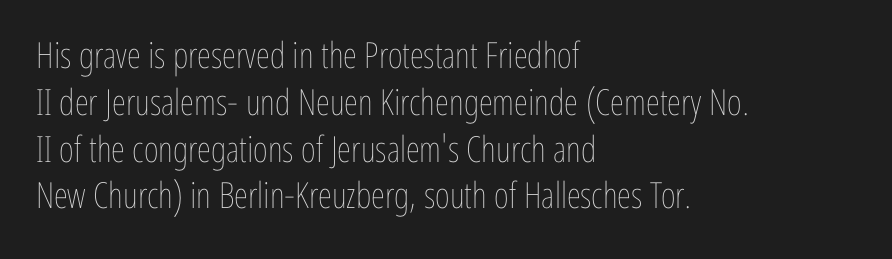
Alignment: flush left. Each new line begins a customary step beneath the previous one. Posture: vertical. A typesetter would call this zero additional tracking. The cut favours lightness, reaching ordinary text weight at its darkest. Character widths vary here, with narrow letters taking less room than wide ones.
